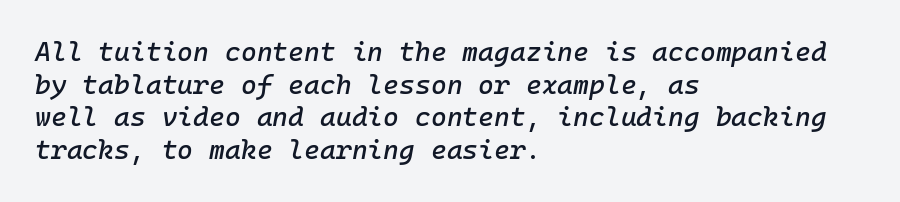
The image shows 27 px text type, italic (leaning right); set left-aligned, line spacing 1.21x, normal letter spacing, not underlined.
